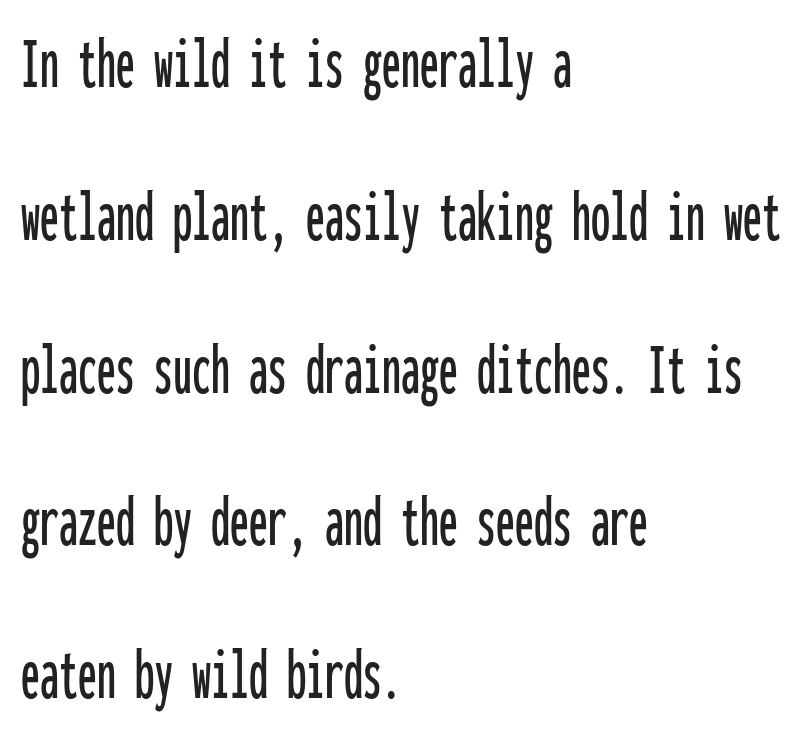
The image shows 76 px condensed sans-serif type, upright, monospaced; set left-aligned, loose line spacing (2.01x), normal letter spacing, not underlined; low stroke contrast and a medium x-height.
